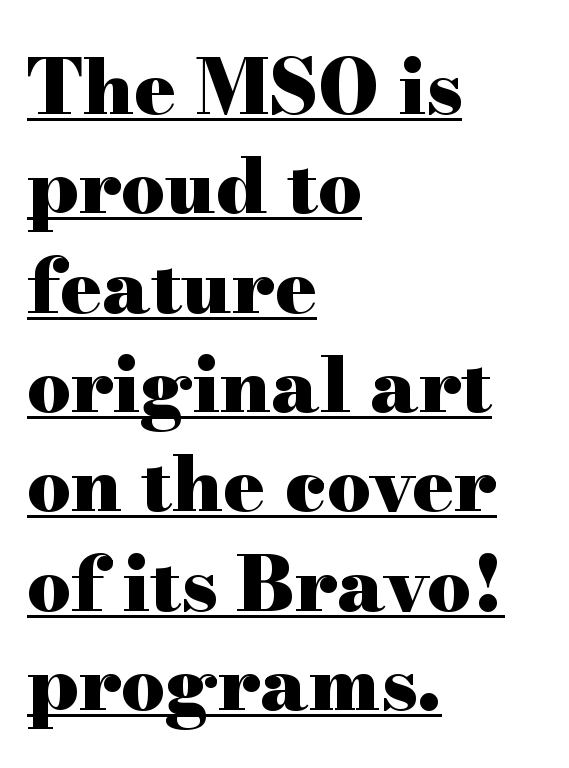
{"serif": "yes", "italic": "no", "bold": "yes", "weight": "heavy", "width": "wide", "stroke_contrast": "high", "x_height": "small", "monospaced": "no", "underline": "yes", "align": "left", "line_spacing": "normal", "line_spacing_ratio": 1.29, "letter_spacing": "normal", "letter_spacing_em": 0.0, "glyph_px": 77}
